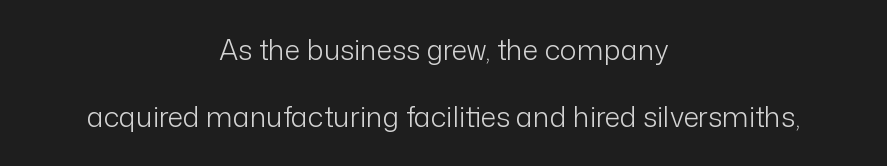
Q: Is the text bold? A: No.
Q: Is the text italic (slanted)? A: No, it is upright.
Q: Is the typeface a serif or a sans-serif typeface? A: Sans-serif.
Q: Is the text underlined? A: No.
Q: How is the paragraph aligned? A: Centered.
Q: Is the spacing between letters normal or unusually wide? A: Normal.
Q: Is the spacing between lines tight, normal or loose? A: Loose.
Q: Width (condensed, normal, or wide)? A: Normal.
Q: Stroke contrast? A: Low.
Q: x-height? A: Medium.
Q: Monospaced? A: No.
